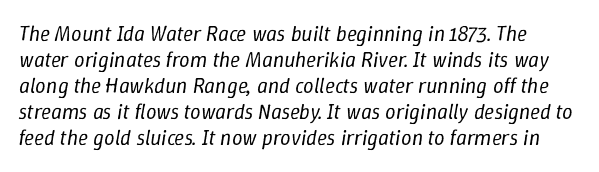
The gaps between neighbouring characters are ordinary and unremarkable. Is the type slanted? Yes — the strokes lean at a clear angle. Check under the words: just untouched page. No letter is thick-stroked: the sample isn't bold.
